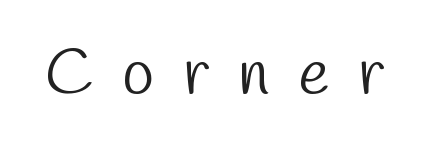
Q: Is the text bold? A: No.
Q: Is the typeface a serif or a sans-serif typeface? A: Sans-serif.
Q: Is the text underlined? A: No.
Q: Is the spacing between letters normal or unusually wide? A: Unusually wide.
Q: Width (condensed, normal, or wide)? A: Condensed.
Q: Stroke contrast? A: Low.
Q: x-height? A: Medium.
Q: Monospaced? A: No.
